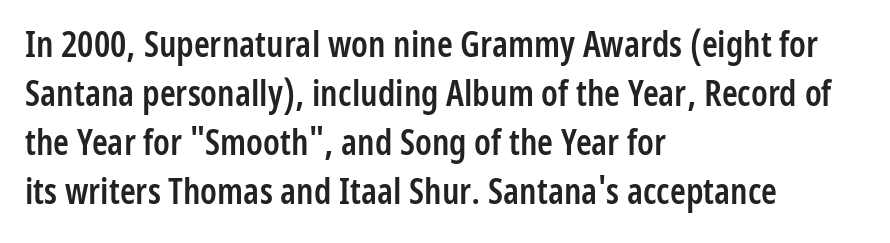
The space beneath each line is pristine and unruled. Caption: multi-line text, flush left, ragged right. The line-height multiplier appears to be the usual default. This sample uses plain, unmodified letter spacing. Italic: no, the glyphs are upright roman.
